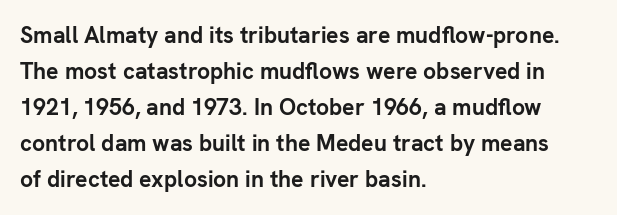
The image shows 23 px bold type, upright; set left-aligned, normal line spacing (1.57x), normal letter spacing, not underlined.
